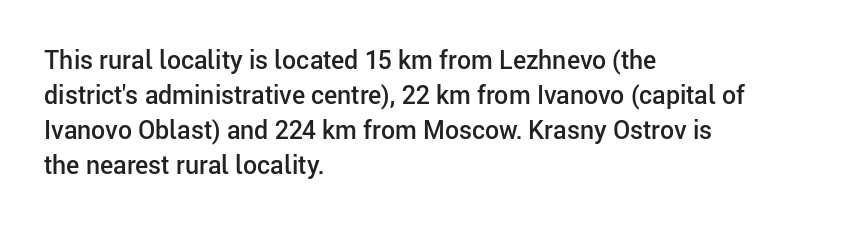
The image shows 25 px text type, upright; set left-aligned, normal line spacing (1.4x), normal letter spacing, not underlined.
